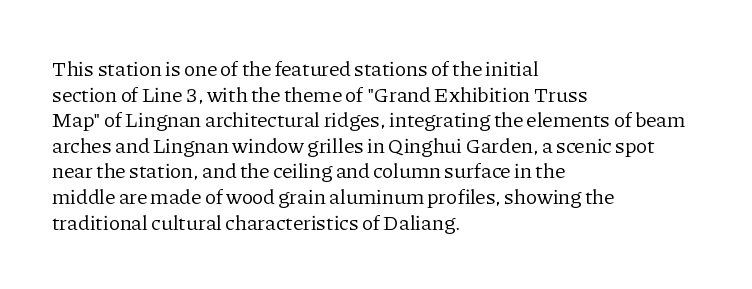
Does extra space separate the letters? No, they use regular spacing. The passage is arranged the way most books set body copy — flush left. The area under the type is left untouched. The face looks like a standard text weight, possibly lighter. Notice how the stems are strictly vertical — no italics here.
